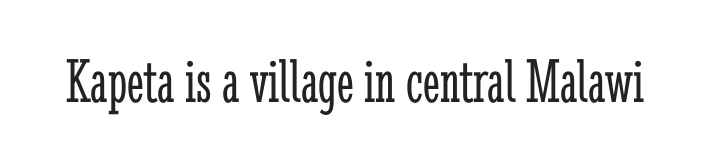
Q: Is the text bold? A: No.
Q: Is the text italic (slanted)? A: No, it is upright.
Q: Is the typeface a serif or a sans-serif typeface? A: Serif.
Q: Is the text underlined? A: No.
Q: Is the spacing between letters normal or unusually wide? A: Normal.
Q: Width (condensed, normal, or wide)? A: Condensed.
Q: Stroke contrast? A: Low.
Q: x-height? A: Medium.
Q: Monospaced? A: No.
